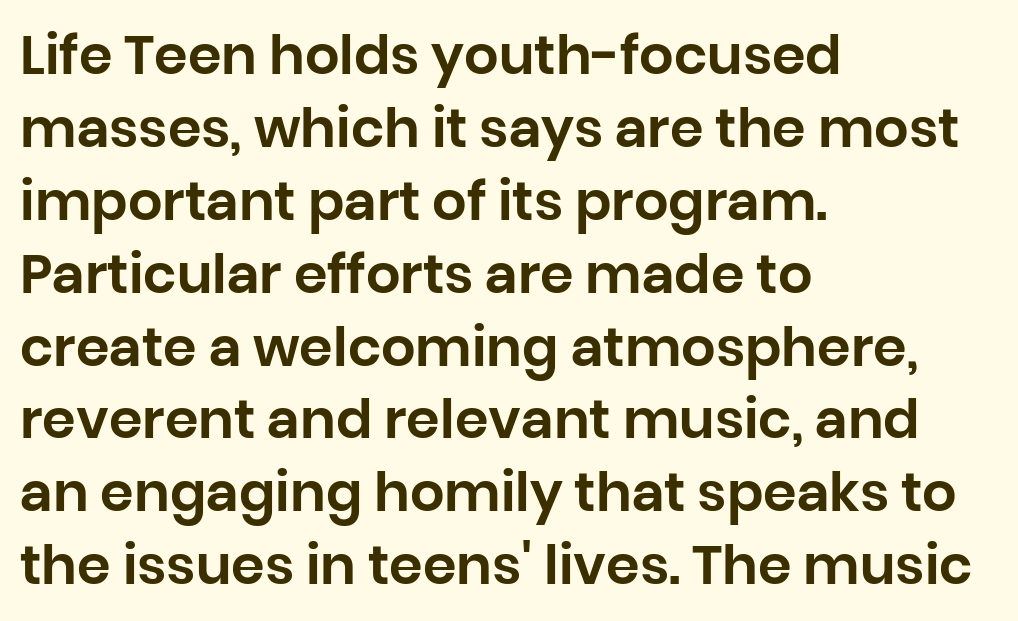
{"serif": "no", "italic": "no", "width": "normal", "stroke_contrast": "low", "x_height": "large", "monospaced": "no", "underline": "no", "align": "left", "line_spacing": "normal", "line_spacing_ratio": 1.35, "letter_spacing": "normal", "letter_spacing_em": 0.0, "glyph_px": 54}
